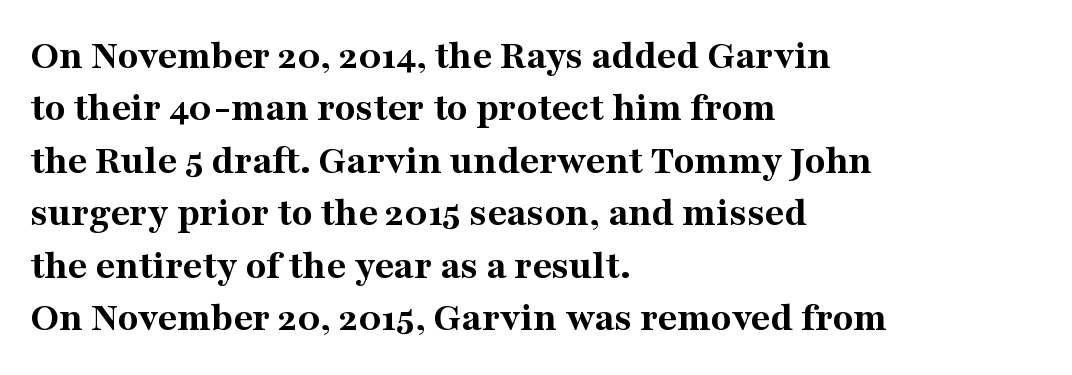
Q: Is the text bold? A: Yes.
Q: Is the text italic (slanted)? A: No, it is upright.
Q: Is the typeface a serif or a sans-serif typeface? A: Serif.
Q: Is the text underlined? A: No.
Q: How is the paragraph aligned? A: Left-aligned.
Q: Is the spacing between letters normal or unusually wide? A: Normal.
Q: Is the spacing between lines tight, normal or loose? A: Normal.
Q: Width (condensed, normal, or wide)? A: Normal.
Q: Stroke contrast? A: Medium.
Q: x-height? A: Medium.
Q: Monospaced? A: No.
